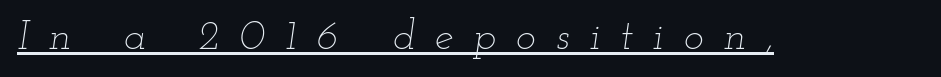
Tracking value appears strongly positive — letters spread wide. When letters slant like this, we call the style italic. Honestly, the underline is the first thing you notice here. The weight would be labelled regular, book, light, or lighter still. Looks like regular typesetting: each glyph gets only the width it needs.
